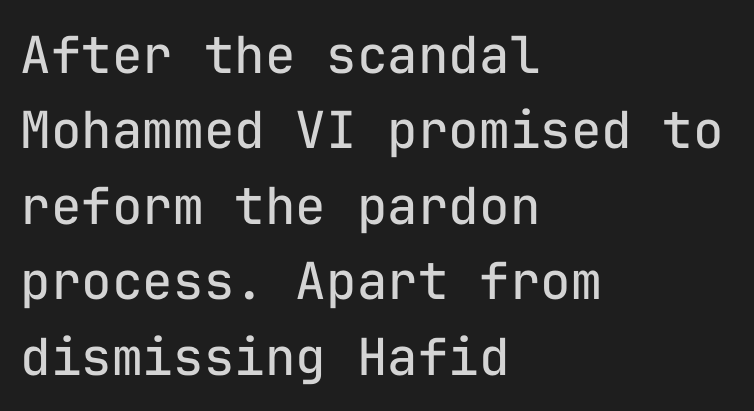
No feet cap the strokes, marking this as sans-serif type. Honestly, there is no underline to notice here at all. This sample keeps an unexceptional amount of space between lines. In terms of posture, this sample is upright.
